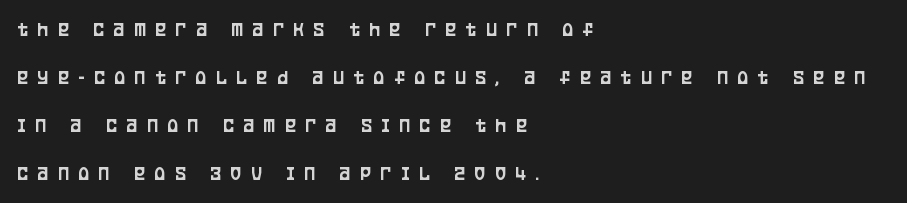
{"italic": "no", "underline": "no", "align": "left", "line_spacing": "loose", "line_spacing_ratio": 2.4, "letter_spacing": "wide", "letter_spacing_em": 0.49, "glyph_px": 20}
